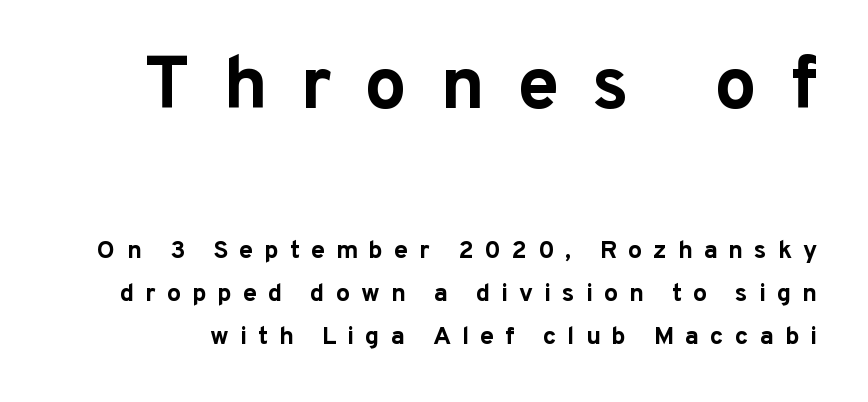
The image shows 75 px bold sans-serif type, upright; set line spacing 1.71x, unusually wide letter spacing (+0.44 em), not underlined; the first (top) block is 3.0x larger; low stroke contrast and a medium x-height.
